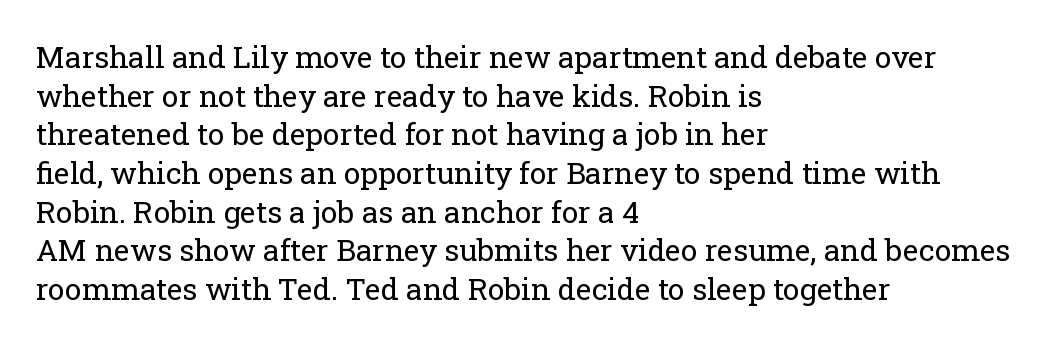
Italic? Not at all — the glyphs are vertical. Is the stroke heavy? The answer is a plain regular-or-lighter. Observe the ordinary spacing: letters are neighbours, not strangers. Every row of glyphs begins at an identical x-position on the left. The glyphs in this specimen are seriffed.
